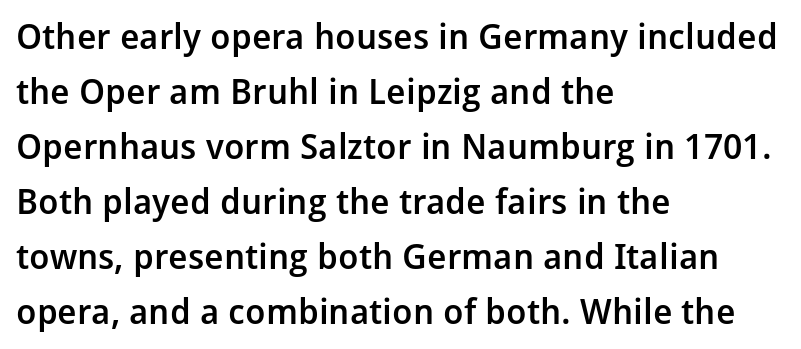
Successive baselines arrive at the customary interval. Spacing verdict: proportional, widths tailored to each character. The baseline area is clear. Set as a demibold, roughly 600 on the weight scale. Between one letter and the next there's only the usual sliver of space.
